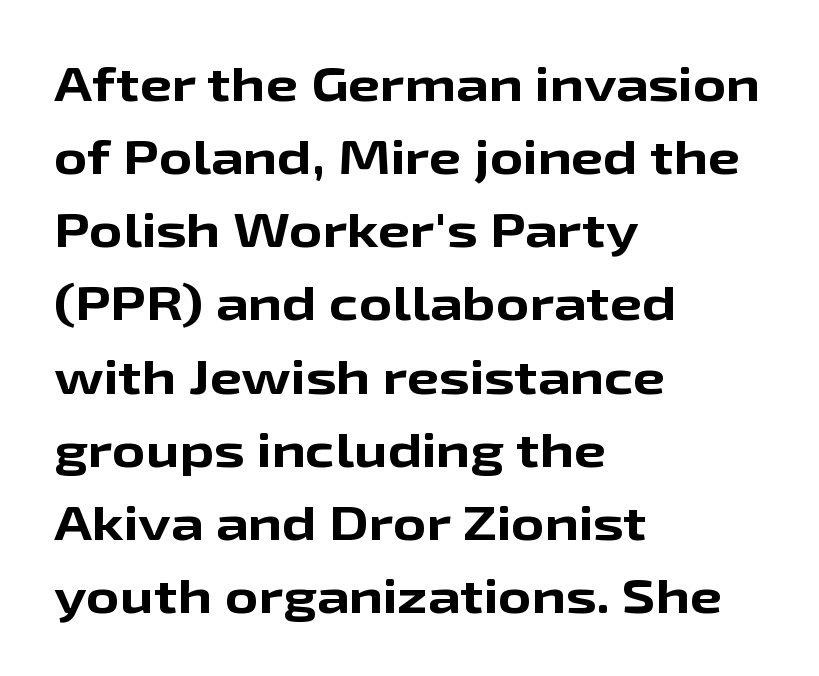
Q: Is the text bold? A: Yes.
Q: Is the text italic (slanted)? A: No, it is upright.
Q: Is the typeface a serif or a sans-serif typeface? A: Sans-serif.
Q: Is the text underlined? A: No.
Q: How is the paragraph aligned? A: Left-aligned.
Q: Is the spacing between letters normal or unusually wide? A: Normal.
Q: Is the spacing between lines tight, normal or loose? A: Normal.
Q: Width (condensed, normal, or wide)? A: Wide.
Q: Stroke contrast? A: Low.
Q: x-height? A: Medium.
Q: Monospaced? A: No.
